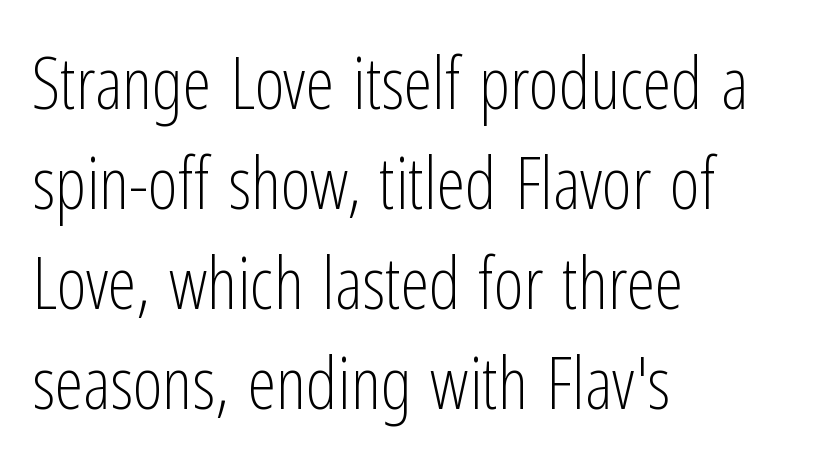
Does extra space separate the letters? No, they use regular spacing. Do the characters align in a grid? No, the font is proportional. Typographically, this falls in the sans-serif category. Heft: none added — not bold. Line beginnings align vertically; line endings do not.
